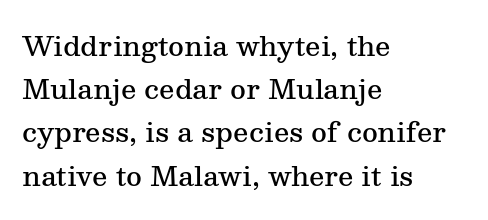
The image shows 27 px text type, upright; set left-aligned, normal line spacing (1.6x), normal letter spacing, not underlined.
